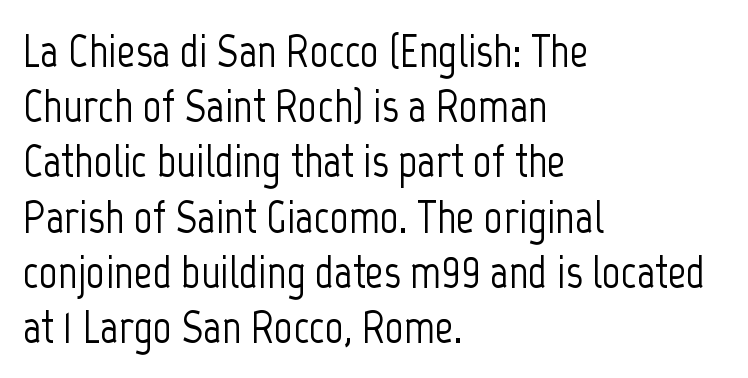
Q: Is the text italic (slanted)? A: No, it is upright.
Q: Is the typeface a serif or a sans-serif typeface? A: Sans-serif.
Q: Is the text underlined? A: No.
Q: How is the paragraph aligned? A: Left-aligned.
Q: Is the spacing between letters normal or unusually wide? A: Normal.
Q: Width (condensed, normal, or wide)? A: Condensed.
Q: Stroke contrast? A: Low.
Q: x-height? A: Medium.
Q: Monospaced? A: No.
